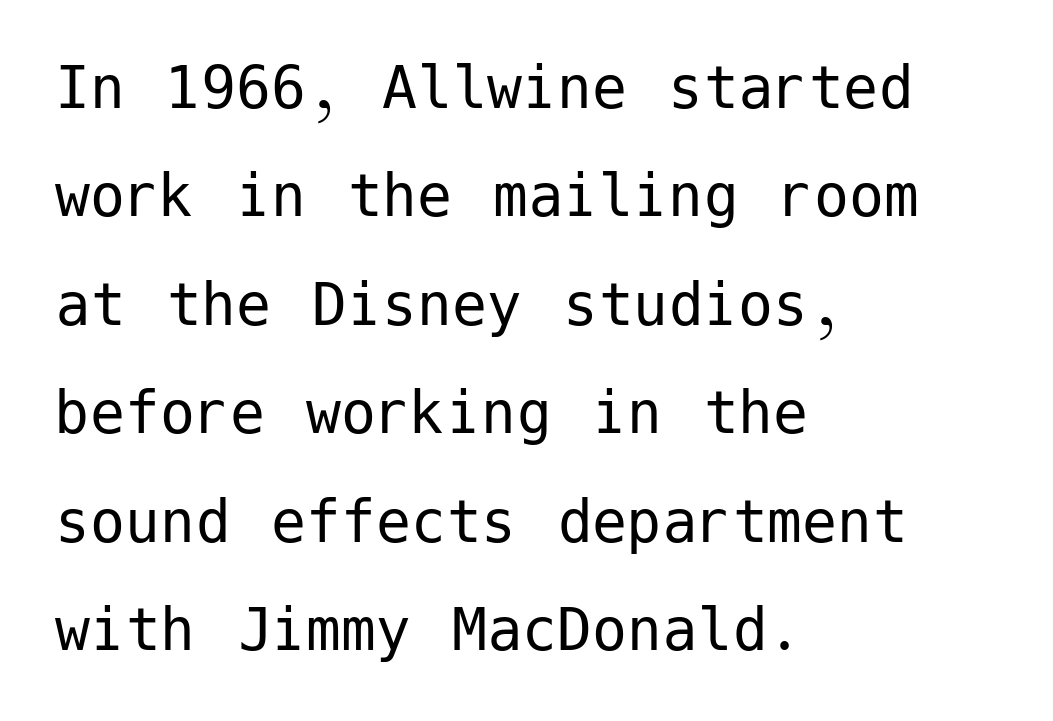
The image shows 70 px regular-weight sans-serif type, upright; set left-aligned, normal line spacing (1.55x), normal letter spacing, not underlined; low stroke contrast and a medium x-height.
